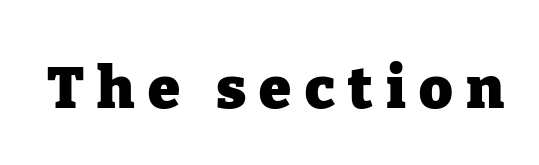
Q: Is the text bold? A: Yes.
Q: Is the text italic (slanted)? A: No, it is upright.
Q: Is the typeface a serif or a sans-serif typeface? A: Serif.
Q: Is the text underlined? A: No.
Q: Is the spacing between letters normal or unusually wide? A: Unusually wide.
Q: Width (condensed, normal, or wide)? A: Normal.
Q: Stroke contrast? A: Low.
Q: x-height? A: Medium.
Q: Monospaced? A: No.
